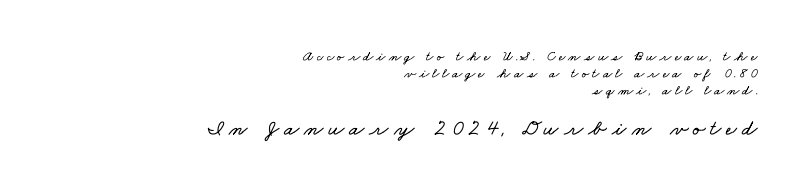
Q: Is the text underlined? A: No.
Q: How is the paragraph aligned? A: Right-aligned.
Q: Is the spacing between letters normal or unusually wide? A: Unusually wide.
Q: Which block of text is set in a larger size, the first (top) or the second (bottom)? A: The second (bottom) one.
